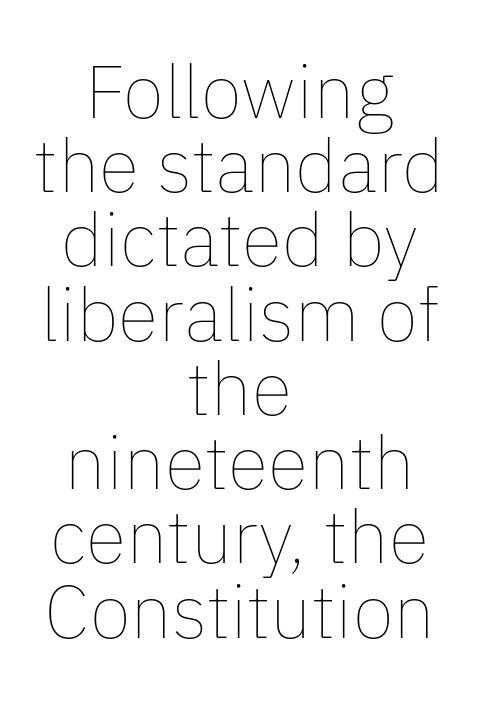
The image shows 75 px thin type, upright; set centered, tight line spacing (0.99x), normal letter spacing, not underlined; low stroke contrast and a medium x-height.
